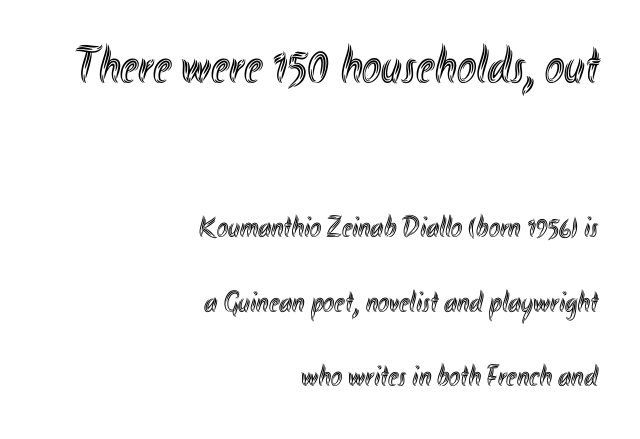
{"width": "condensed", "x_height": "small", "monospaced": "no", "underline": "no", "align": "right", "line_spacing": "loose", "line_spacing_ratio": 2.49, "letter_spacing": "normal", "letter_spacing_em": 0.0, "larger_block": "first", "size_ratio": 1.73, "glyph_px": 52}
